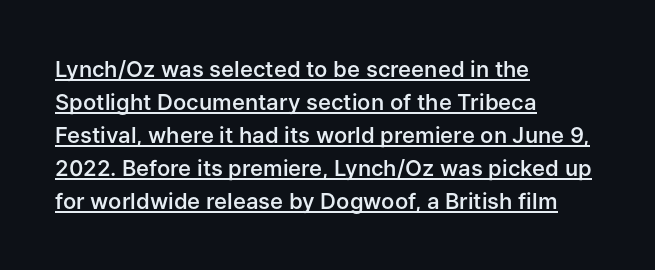
These lines stack with their left ends in a neat column. Honestly, the underline is the first thing you notice here. In terms of posture, this sample is upright. Notice how descenders clear the ascenders below comfortably — that's standard leading.
